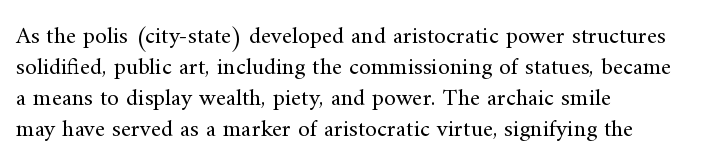
These lines keep a tight, regular rhythm from letter to letter. Notice how descenders clear the ascenders below comfortably — that's standard leading. These lines were composed using upright roman letters. One-word summary of the alignment: left. Nobody drew a line under any word here. The typesetting does not lean heavy: it is not bold.
